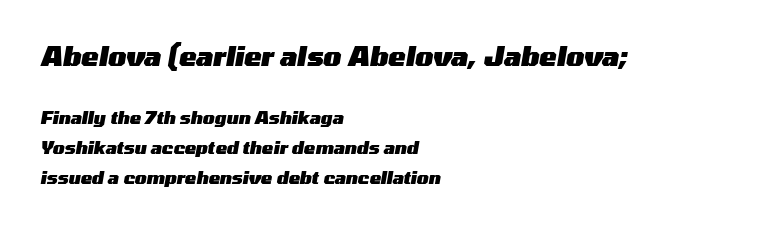
{"italic": "yes", "lean": "right", "slant_degrees": 10, "bold": "yes", "underline": "no", "align": "left", "line_spacing_ratio": 1.77, "letter_spacing": "normal", "letter_spacing_em": 0.0, "larger_block": "first", "size_ratio": 1.53, "glyph_px": 26}
